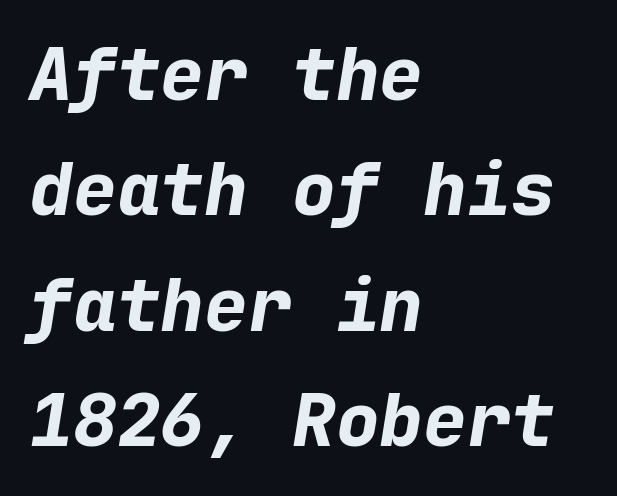
{"italic": "yes", "lean": "right", "slant_degrees": 9, "bold": "yes", "weight": "bold", "width": "normal", "stroke_contrast": "low", "x_height": "medium", "monospaced": "yes", "underline": "no", "align": "left", "line_spacing": "normal", "line_spacing_ratio": 1.58, "letter_spacing": "normal", "letter_spacing_em": 0.0, "glyph_px": 73}
